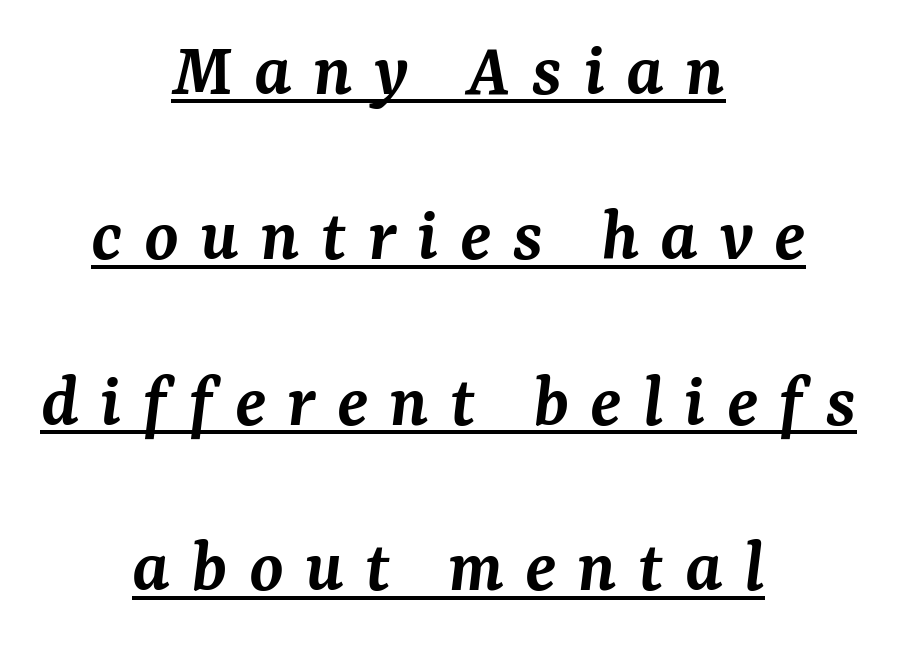
Q: Is the text bold? A: Semi-bold.
Q: Is the text italic (slanted)? A: Yes, it leans right by about 7 degrees.
Q: Is the typeface a serif or a sans-serif typeface? A: Serif.
Q: Is the text underlined? A: Yes.
Q: How is the paragraph aligned? A: Centered.
Q: Is the spacing between letters normal or unusually wide? A: Unusually wide.
Q: Is the spacing between lines tight, normal or loose? A: Loose.
Q: Width (condensed, normal, or wide)? A: Normal.
Q: Stroke contrast? A: Medium.
Q: x-height? A: Medium.
Q: Monospaced? A: No.
